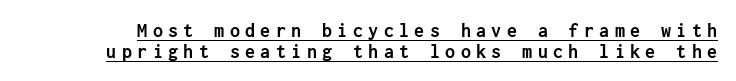
Does the weight exceed regular? Yes, all the way to bold. Honestly, the rows look squashed on top of each other. No italicization has been applied; the sample stays upright. Observe the wide spacing: letters keep a clear distance from each other. The rendering uses the underline text-decoration.
